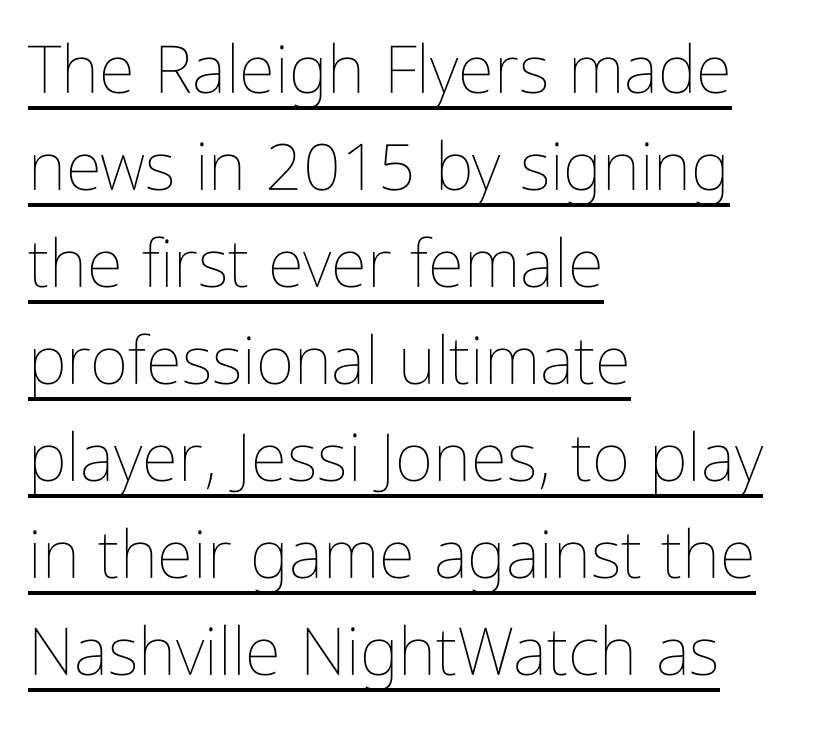
The block of text has a typical density, with ordinary space between rows. Is this a fixed-width face? No — the glyphs have proportional, varying widths. Does a line run under the words? Yes, clearly. There is no visible air inserted between adjacent glyphs. Left-aligned paragraph, ragged on the right. This is not heavy type; no bold has been used.
